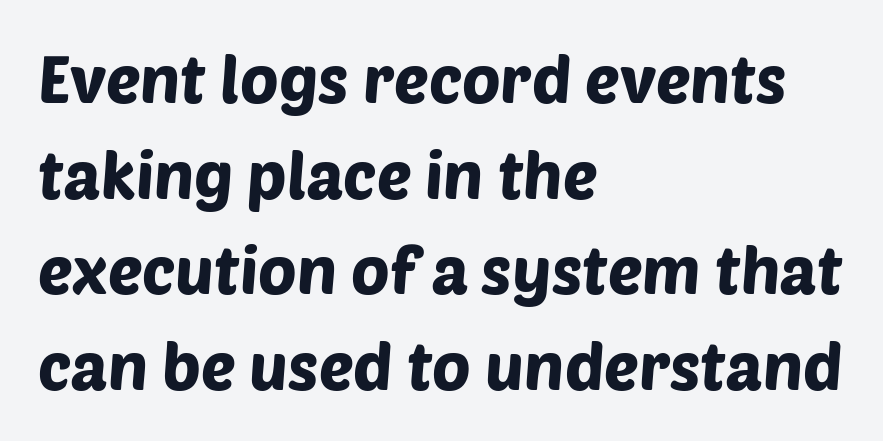
The image shows 65 px sans-serif type; set left-aligned, normal line spacing (1.47x), normal letter spacing, not underlined; low stroke contrast and a large x-height.
